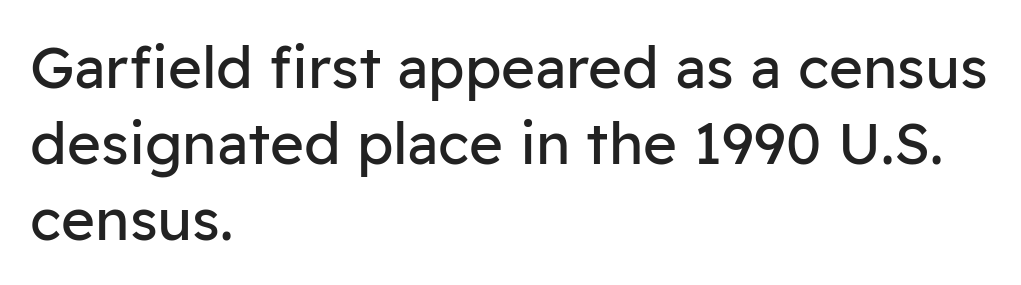
The image shows 58 px regular-weight sans-serif type, upright; set left-aligned, normal line spacing (1.31x), normal letter spacing, not underlined; low stroke contrast and a medium x-height.
